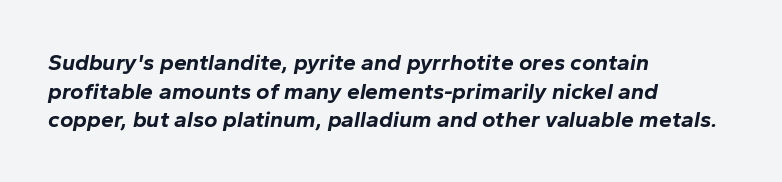
Q: Is the text bold? A: Yes.
Q: Is the text italic (slanted)? A: Yes, it leans right by about 10 degrees.
Q: Is the text underlined? A: No.
Q: How is the paragraph aligned? A: Left-aligned.
Q: Is the spacing between letters normal or unusually wide? A: Normal.
Q: Is the spacing between lines tight, normal or loose? A: Normal.
